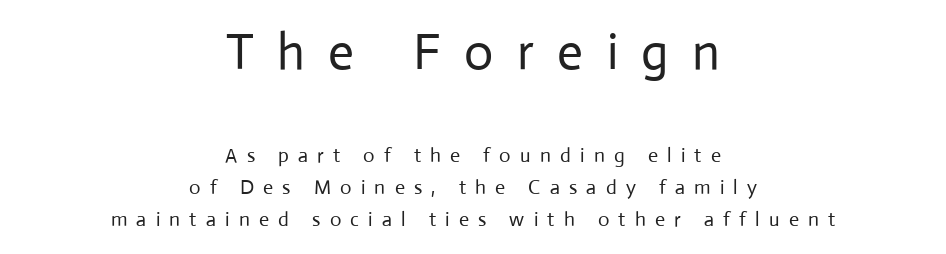
The image shows 51 px regular-weight sans-serif type, upright; set centered, normal line spacing (1.6x), unusually wide letter spacing (+0.46 em), not underlined; the first (top) block is 2.55x larger; low stroke contrast and a medium x-height.
